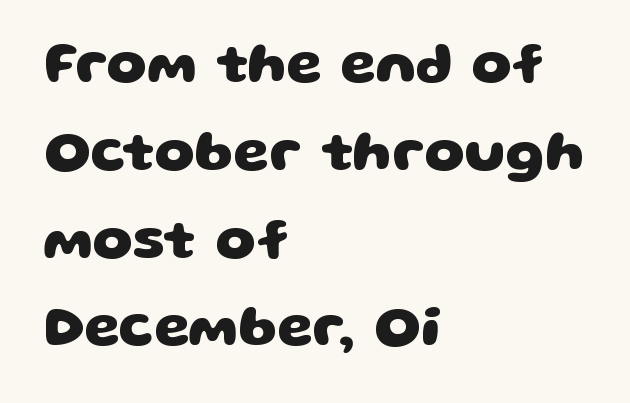
The image shows 57 px heavy, wide sans-serif type; set left-aligned, normal line spacing (1.54x), normal letter spacing, not underlined; low stroke contrast and a large x-height.
